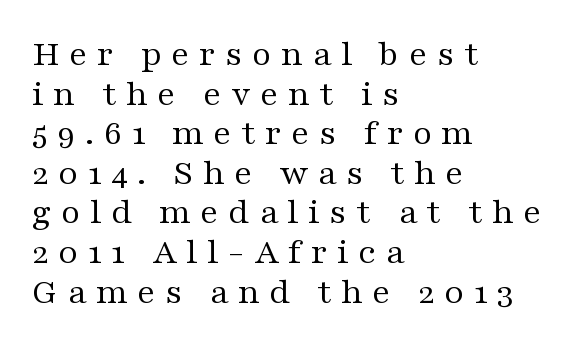
Q: Is the text bold? A: No.
Q: Is the text italic (slanted)? A: No, it is upright.
Q: Is the typeface a serif or a sans-serif typeface? A: Serif.
Q: Is the text underlined? A: No.
Q: How is the paragraph aligned? A: Left-aligned.
Q: Is the spacing between letters normal or unusually wide? A: Unusually wide.
Q: Is the spacing between lines tight, normal or loose? A: Tight.
Q: Width (condensed, normal, or wide)? A: Wide.
Q: Stroke contrast? A: Medium.
Q: x-height? A: Medium.
Q: Monospaced? A: No.
